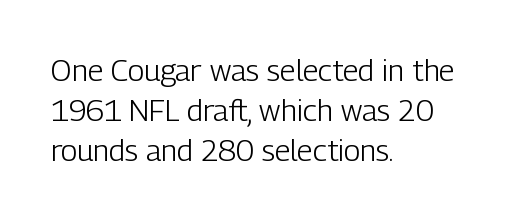
The image shows 30 px light, condensed sans-serif type, upright; set left-aligned, normal line spacing (1.33x), normal letter spacing, not underlined; low stroke contrast and a medium x-height.
